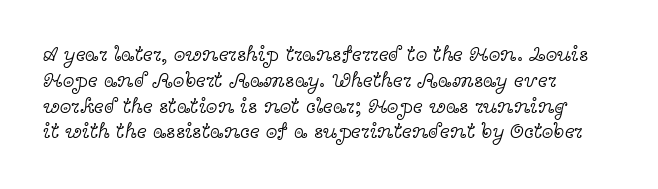
Visually the block forms a straight wall on the left and a jagged coastline on the right. This sample uses plain, unmodified letter spacing. The face looks like a standard text weight, possibly lighter. Check under the words: just untouched page.
